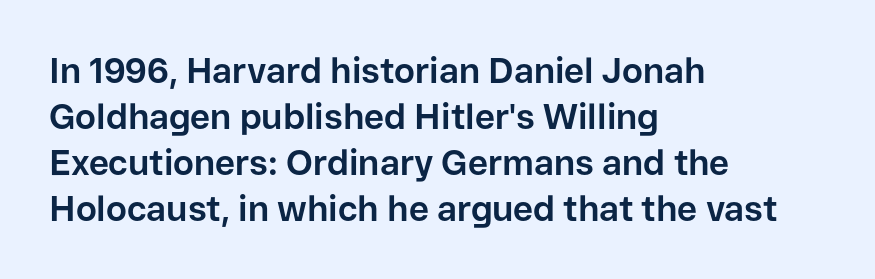
The image shows 35 px bold sans-serif type, upright; set left-aligned, normal line spacing (1.31x), normal letter spacing, not underlined; low stroke contrast and a medium x-height.
